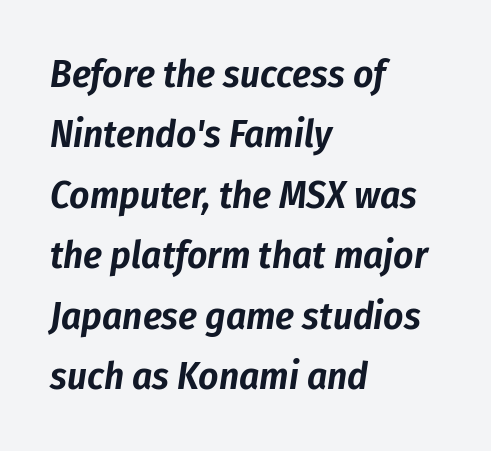
The image shows 39 px condensed type, italic (leaning right); set left-aligned, normal line spacing (1.55x), normal letter spacing, not underlined; low stroke contrast and a medium x-height.
